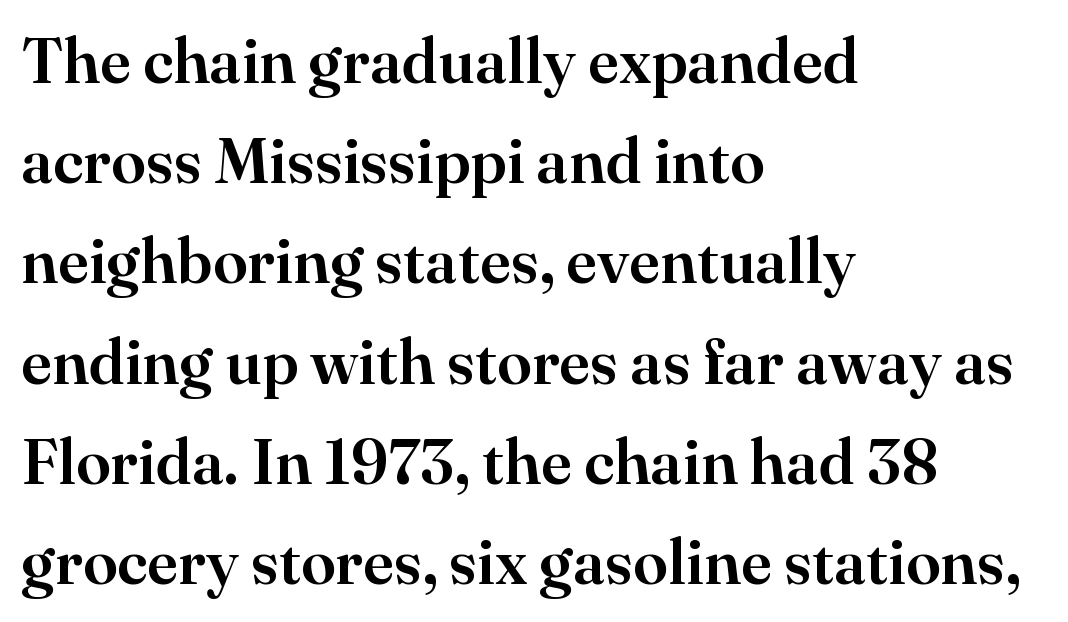
The image shows 63 px serif type, upright; set left-aligned, normal line spacing (1.59x), normal letter spacing, not underlined; high stroke contrast and a small x-height.
